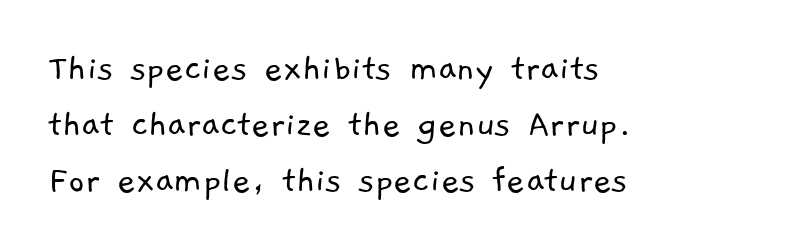
{"serif": "no", "bold": "no", "weight": "light", "width": "normal", "stroke_contrast": "low", "x_height": "medium", "monospaced": "no", "underline": "no", "align": "left", "line_spacing": "normal", "line_spacing_ratio": 1.4, "letter_spacing": "normal", "letter_spacing_em": 0.0, "glyph_px": 40}
